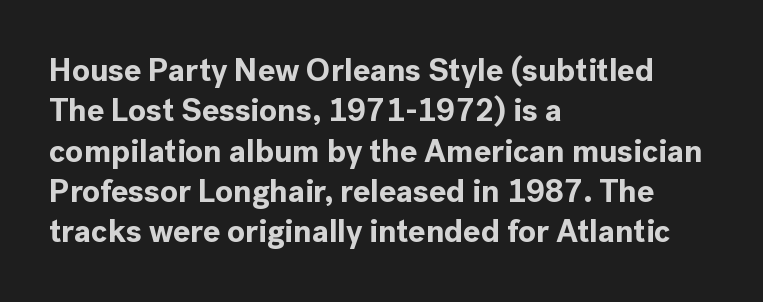
I'd describe the lettering as bold — thick and assertive. Tracking value appears to be zero — textbook default spacing. To sum up the face: it is a sans, with no serifs. A bare baseline throughout the passage. Do the letters lean? They stand straight. Regarding leading, the lines here are spaced in the standard way.
